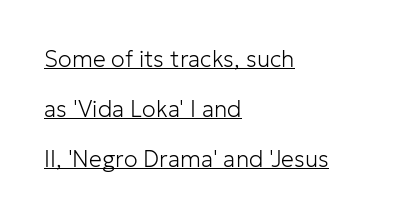
The image shows 23 px text type, upright; set left-aligned, loose line spacing (2.18x), normal letter spacing, underlined.
